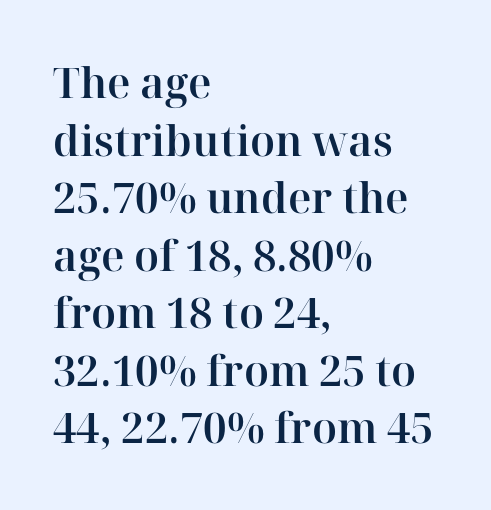
{"serif": "yes", "italic": "no", "width": "normal", "stroke_contrast": "high", "x_height": "medium", "monospaced": "no", "underline": "no", "align": "left", "line_spacing": "normal", "line_spacing_ratio": 1.37, "letter_spacing": "normal", "letter_spacing_em": 0.0, "glyph_px": 42}
